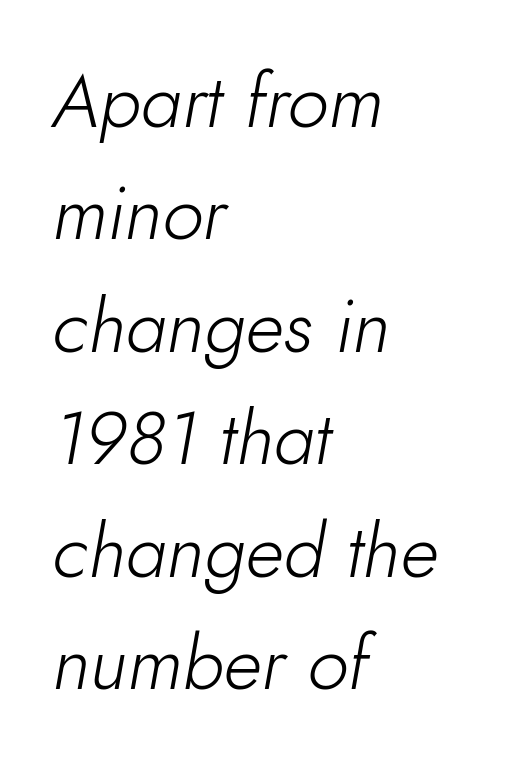
Descenders are the only things crossing below the line. Each line starts at the same left margin while the right side varies. A normal amount of white space separates one row of letters from the next. Letters have the restrained weight of plain body copy at most. These lines keep a tight, regular rhythm from letter to letter. Designer's note — italics engaged.
